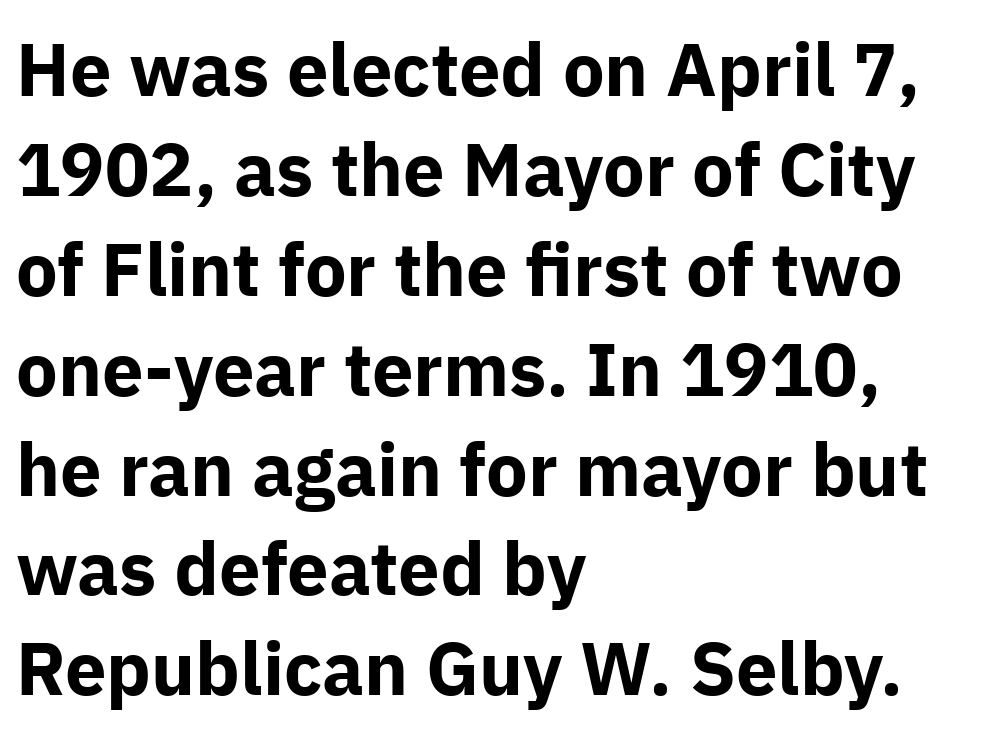
Character widths vary here, with narrow letters taking less room than wide ones. This rendering leaves character spacing at its baseline value. The string is rendered with underlining switched off. Every character sits straight up, as roman type does. The letters carry no serifs — their stems end cleanly without finishing strokes.
